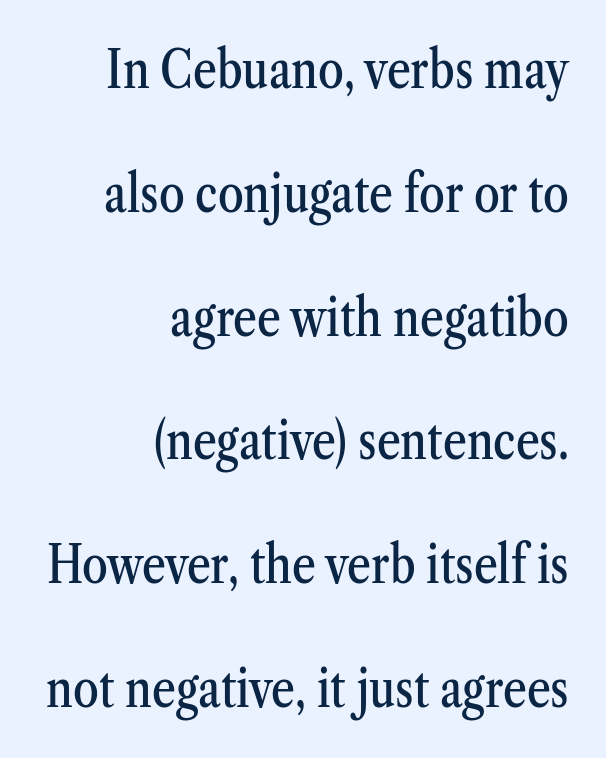
{"serif": "yes", "italic": "no", "width": "condensed", "stroke_contrast": "medium", "x_height": "medium", "monospaced": "no", "underline": "no", "align": "right", "line_spacing": "loose", "line_spacing_ratio": 2.38, "letter_spacing": "normal", "letter_spacing_em": 0.0, "glyph_px": 52}
